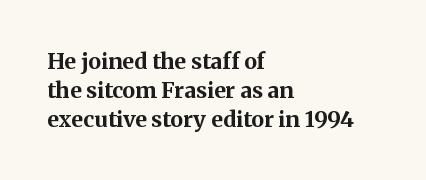
Q: Is the text bold? A: Yes.
Q: Is the text italic (slanted)? A: No, it is upright.
Q: Is the text underlined? A: No.
Q: How is the paragraph aligned? A: Left-aligned.
Q: Is the spacing between letters normal or unusually wide? A: Normal.
Q: Is the spacing between lines tight, normal or loose? A: Normal.
